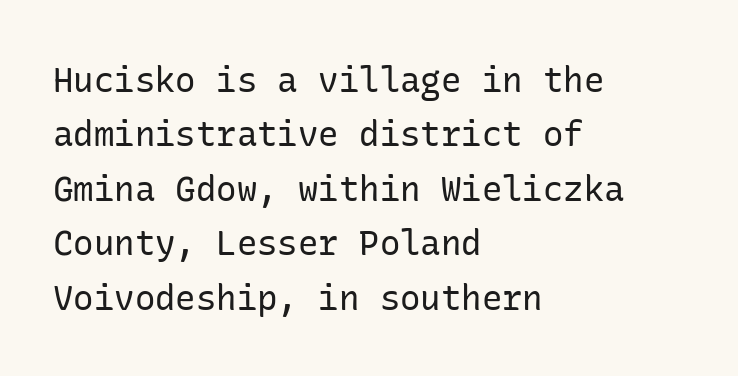
Does extra space separate the letters? No, they use regular spacing. These lines stack with their left ends in a neat column. Look at the bottom of the vertical strokes: they stop flat, with no serifs. Evenly set lines give the paragraph a standard silhouette. Stroke thickness stays within the range of a standard reading face or lighter.
